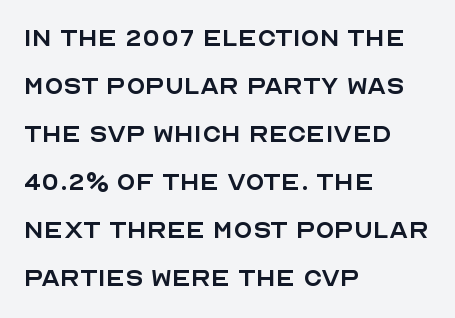
{"serif": "no", "italic": "no", "bold": "no", "weight": "regular", "width": "normal", "x_height": "large", "monospaced": "no", "underline": "no", "align": "left", "line_spacing": "normal", "line_spacing_ratio": 1.55, "letter_spacing": "normal", "letter_spacing_em": 0.0, "glyph_px": 31}
